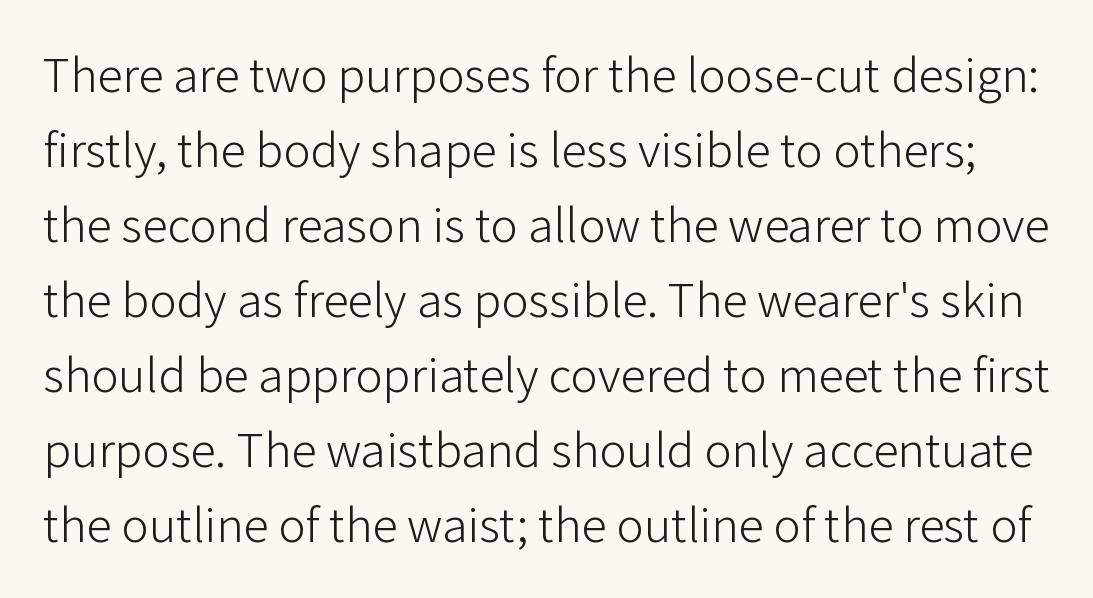
{"serif": "no", "italic": "no", "bold": "no", "weight": "light", "width": "normal", "stroke_contrast": "low", "x_height": "medium", "monospaced": "no", "underline": "no", "line_spacing": "normal", "line_spacing_ratio": 1.47, "letter_spacing": "normal", "letter_spacing_em": 0.0, "glyph_px": 51}
